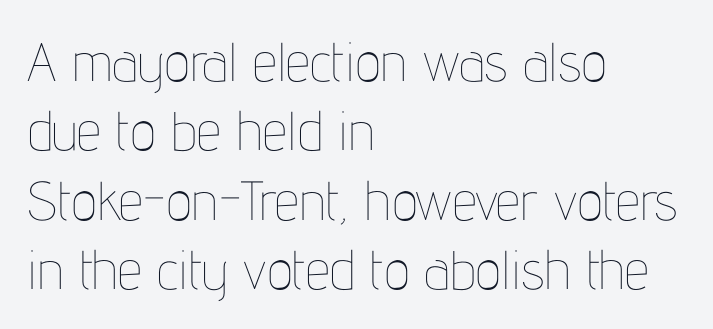
Q: Is the text bold? A: No.
Q: Is the text italic (slanted)? A: No, it is upright.
Q: Is the text underlined? A: No.
Q: How is the paragraph aligned? A: Left-aligned.
Q: Is the spacing between letters normal or unusually wide? A: Normal.
Q: Is the spacing between lines tight, normal or loose? A: Normal.
Q: Width (condensed, normal, or wide)? A: Condensed.
Q: Stroke contrast? A: Low.
Q: x-height? A: Medium.
Q: Monospaced? A: No.
